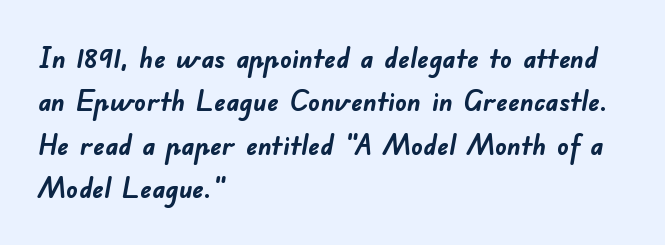
{"serif": "no", "bold": "yes", "weight": "semibold", "width": "normal", "stroke_contrast": "low", "x_height": "small", "monospaced": "no", "underline": "no", "align": "left", "line_spacing": "normal", "line_spacing_ratio": 1.5, "letter_spacing": "normal", "letter_spacing_em": 0.0, "glyph_px": 29}
